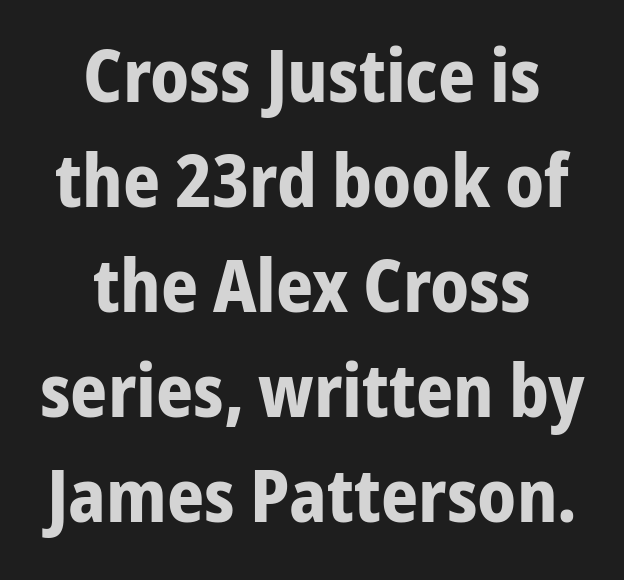
Here the glyphs are tracked normally, forming tight word shapes. These words are printed bold, with thick strokes throughout. In terms of leading, this rendering sits right in the middle. Classification — sans serif. Underlining? Definitely not there.
